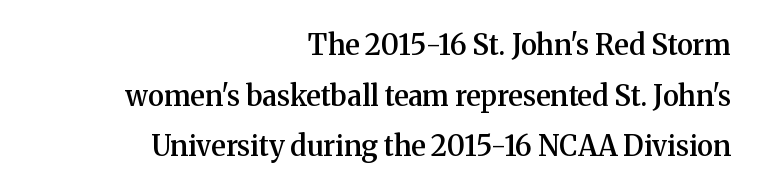
Unlike a clean sans, this face finishes its strokes with serifs. Think of a printed novel: that variable character pitch is what you see here. The words here are not underlined. The passage is arranged like a letterhead date or caption credit — flush right.
